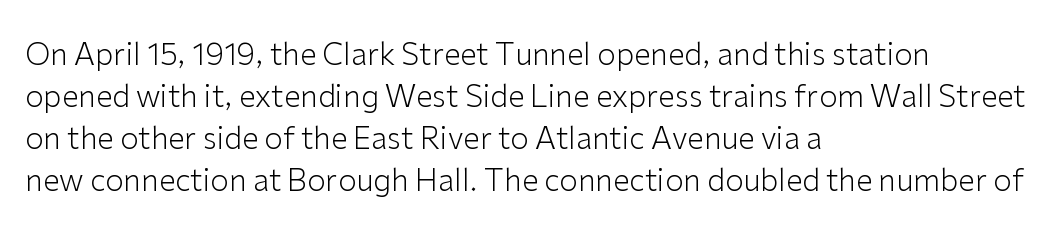
{"serif": "no", "italic": "no", "bold": "no", "weight": "light", "width": "normal", "stroke_contrast": "low", "x_height": "medium", "monospaced": "no", "underline": "no", "align": "left", "line_spacing": "normal", "line_spacing_ratio": 1.4, "letter_spacing": "normal", "letter_spacing_em": 0.0, "glyph_px": 30}
